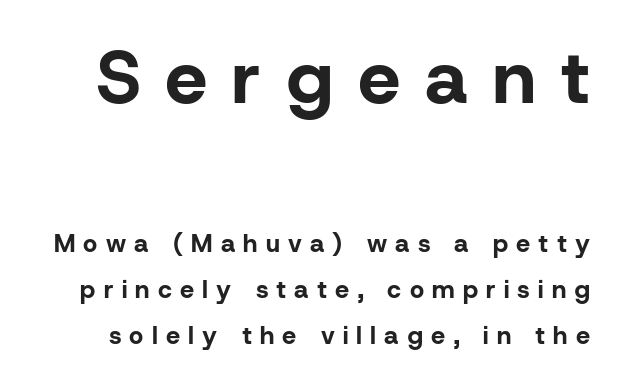
Q: Is the text bold? A: Yes.
Q: Is the text italic (slanted)? A: No, it is upright.
Q: Is the typeface a serif or a sans-serif typeface? A: Sans-serif.
Q: Is the text underlined? A: No.
Q: Is the spacing between letters normal or unusually wide? A: Unusually wide.
Q: Which block of text is set in a larger size, the first (top) or the second (bottom)? A: The first (top) one.
Q: Width (condensed, normal, or wide)? A: Normal.
Q: Stroke contrast? A: Low.
Q: x-height? A: Medium.
Q: Monospaced? A: No.
